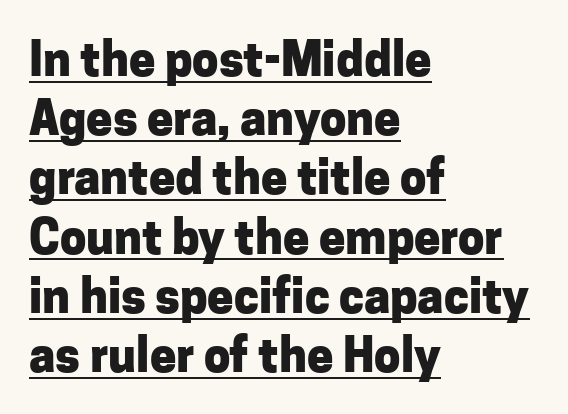
Q: Is the text bold? A: Yes.
Q: Is the text italic (slanted)? A: No, it is upright.
Q: Is the typeface a serif or a sans-serif typeface? A: Sans-serif.
Q: Is the text underlined? A: Yes.
Q: How is the paragraph aligned? A: Left-aligned.
Q: Is the spacing between letters normal or unusually wide? A: Normal.
Q: Is the spacing between lines tight, normal or loose? A: Normal.
Q: Width (condensed, normal, or wide)? A: Normal.
Q: Stroke contrast? A: Low.
Q: x-height? A: Medium.
Q: Monospaced? A: No.
